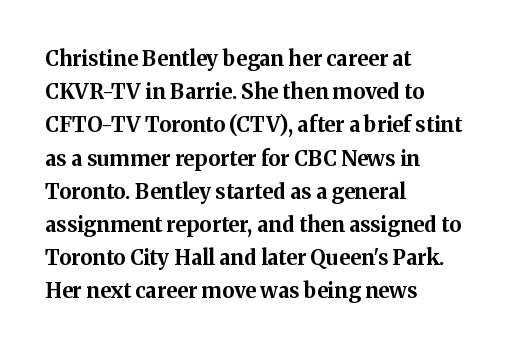
Q: Is the text bold? A: Yes.
Q: Is the text italic (slanted)? A: No, it is upright.
Q: Is the text underlined? A: No.
Q: How is the paragraph aligned? A: Left-aligned.
Q: Is the spacing between letters normal or unusually wide? A: Normal.
Q: Is the spacing between lines tight, normal or loose? A: Normal.
